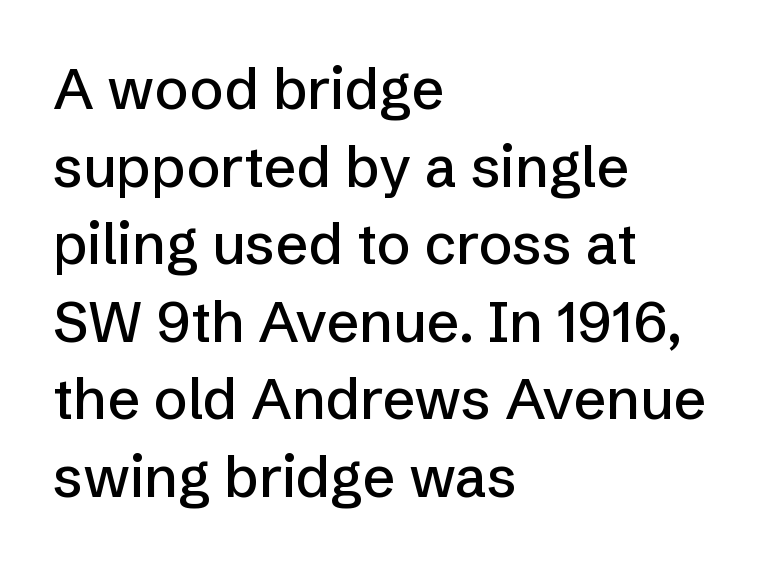
Q: Is the text italic (slanted)? A: No, it is upright.
Q: Is the typeface a serif or a sans-serif typeface? A: Sans-serif.
Q: Is the text underlined? A: No.
Q: How is the paragraph aligned? A: Left-aligned.
Q: Is the spacing between letters normal or unusually wide? A: Normal.
Q: Is the spacing between lines tight, normal or loose? A: Normal.
Q: Width (condensed, normal, or wide)? A: Normal.
Q: Stroke contrast? A: Low.
Q: x-height? A: Medium.
Q: Monospaced? A: No.
